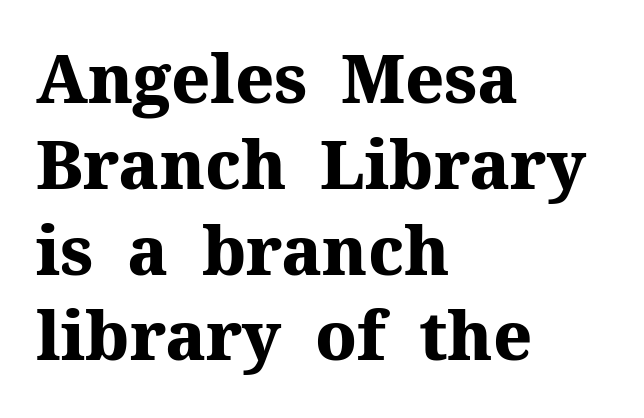
Visually the block forms a straight wall on the left and a jagged coastline on the right. Does the type have serifs? Yes, each stem ends in a small foot. This rendering leaves character spacing at its baseline value. Vertical spacing — default. The face used here has the dense, thick strokes of a bold. Descender tails drop into unmarked territory.
